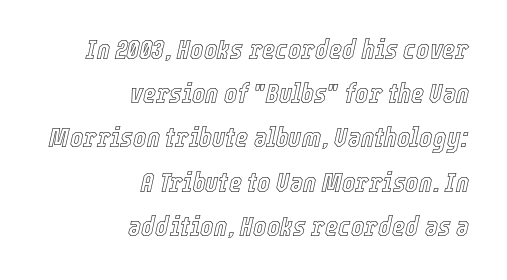
Q: Is the text italic (slanted)? A: Yes, it leans right by about 12 degrees.
Q: Is the text underlined? A: No.
Q: How is the paragraph aligned? A: Right-aligned.
Q: Is the spacing between letters normal or unusually wide? A: Normal.
Q: Is the spacing between lines tight, normal or loose? A: Normal.
Q: Width (condensed, normal, or wide)? A: Condensed.
Q: x-height? A: Medium.
Q: Monospaced? A: No.
